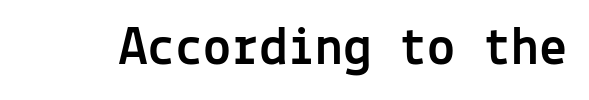
The image shows 56 px sans-serif type, upright, monospaced; set normal letter spacing, not underlined; a medium x-height.
